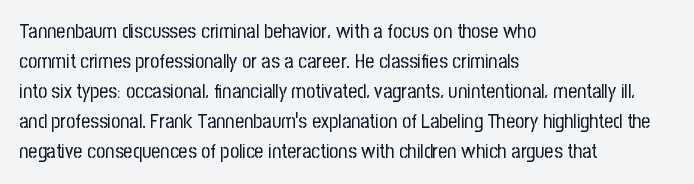
The image shows 20 px text type, upright; set left-aligned, normal line spacing (1.5x), normal letter spacing, not underlined.
